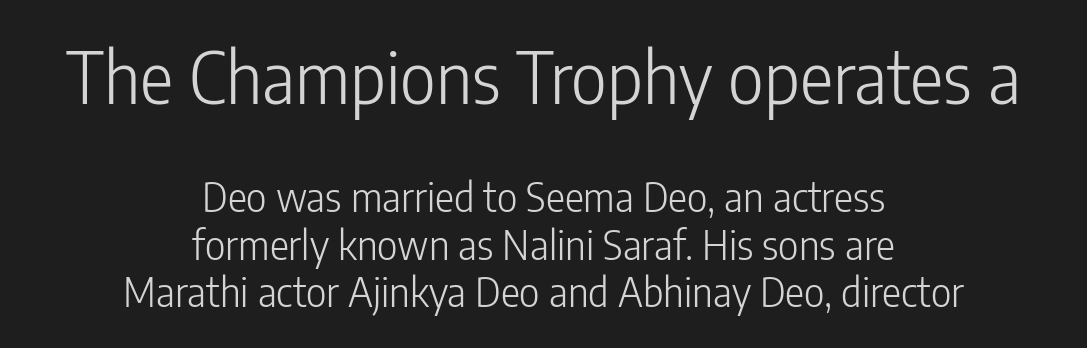
Italic? Not at all — the glyphs are vertical. Casual observation: everything's sitting right in the middle. Look at the tracking — it's just the regular setting, nothing added. A quiet, ordinary-to-light weight characterises the typeface.
